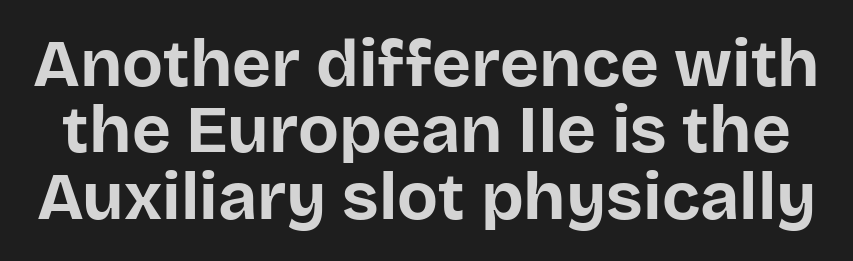
{"serif": "no", "italic": "no", "bold": "yes", "weight": "bold", "width": "normal", "stroke_contrast": "low", "x_height": "large", "monospaced": "no", "underline": "no", "line_spacing": "tight", "line_spacing_ratio": 0.99, "letter_spacing": "normal", "letter_spacing_em": 0.0, "glyph_px": 67}
